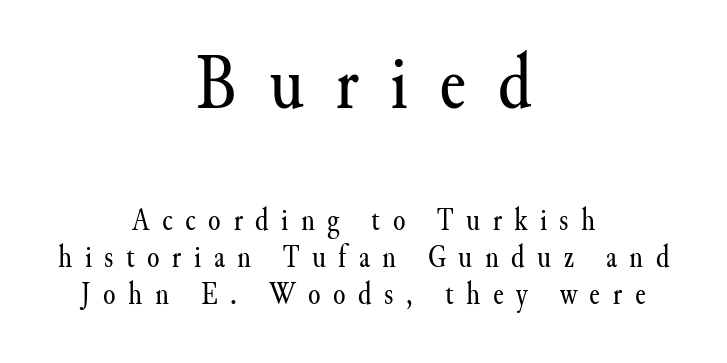
{"serif": "yes", "italic": "no", "bold": "no", "weight": "regular", "width": "normal", "stroke_contrast": "medium", "x_height": "small", "monospaced": "no", "underline": "no", "align": "center", "line_spacing": "tight", "line_spacing_ratio": 1.15, "letter_spacing": "wide", "letter_spacing_em": 0.39, "larger_block": "first", "size_ratio": 2.5, "glyph_px": 80}
